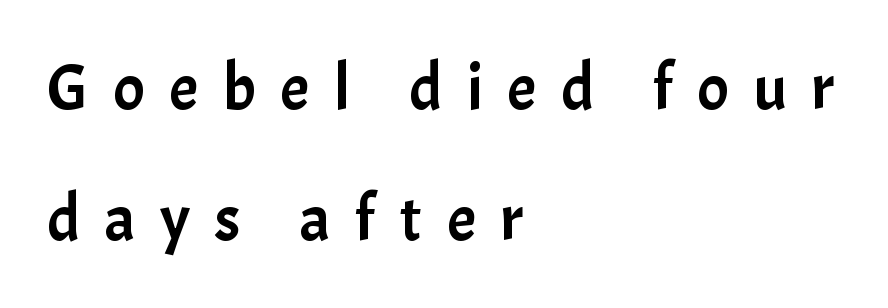
{"serif": "no", "italic": "no", "width": "normal", "stroke_contrast": "low", "x_height": "medium", "monospaced": "no", "underline": "no", "align": "left", "line_spacing": "loose", "line_spacing_ratio": 2.01, "letter_spacing": "wide", "letter_spacing_em": 0.38, "glyph_px": 65}
